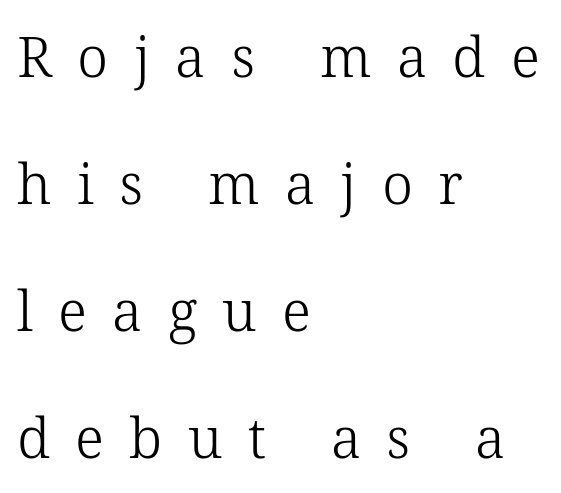
The image shows 56 px light serif type, upright; set left-aligned, loose line spacing (2.27x), unusually wide letter spacing (+0.45 em), not underlined; low stroke contrast and a medium x-height.
